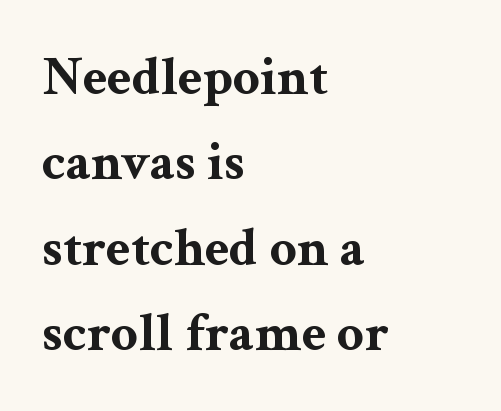
{"serif": "yes", "italic": "no", "bold": "yes", "weight": "bold", "width": "wide", "stroke_contrast": "medium", "x_height": "medium", "monospaced": "no", "underline": "no", "align": "left", "line_spacing": "normal", "line_spacing_ratio": 1.58, "letter_spacing": "normal", "letter_spacing_em": 0.0, "glyph_px": 54}
